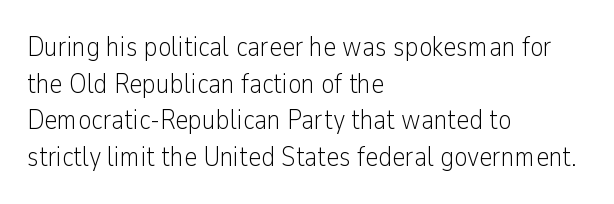
{"serif": "no", "italic": "no", "bold": "no", "weight": "light", "width": "condensed", "stroke_contrast": "low", "x_height": "medium", "monospaced": "no", "underline": "no", "align": "left", "line_spacing": "normal", "line_spacing_ratio": 1.31, "letter_spacing": "normal", "letter_spacing_em": 0.0, "glyph_px": 28}
